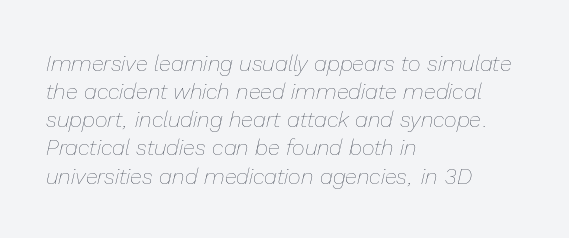
{"italic": "yes", "lean": "right", "slant_degrees": 13, "bold": "no", "underline": "no", "align": "left", "line_spacing": "normal", "line_spacing_ratio": 1.28, "letter_spacing": "normal", "letter_spacing_em": 0.0, "glyph_px": 22}
